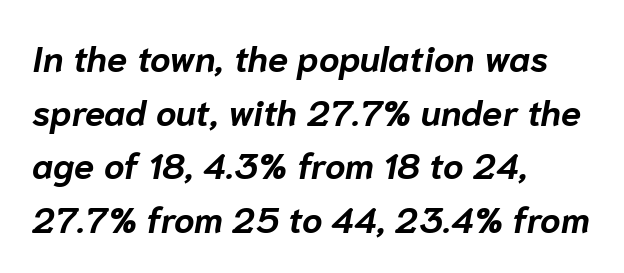
The image shows 36 px bold type, italic (leaning right); set left-aligned, normal line spacing (1.49x), normal letter spacing, not underlined; low stroke contrast and a medium x-height.
